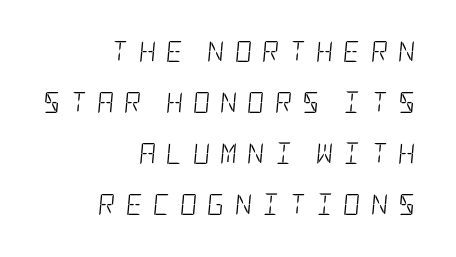
Q: Is the text bold? A: No.
Q: Is the text italic (slanted)? A: Yes, it leans right by about 5 degrees.
Q: Is the text underlined? A: No.
Q: How is the paragraph aligned? A: Right-aligned.
Q: Is the spacing between letters normal or unusually wide? A: Unusually wide.
Q: Is the spacing between lines tight, normal or loose? A: Loose.
